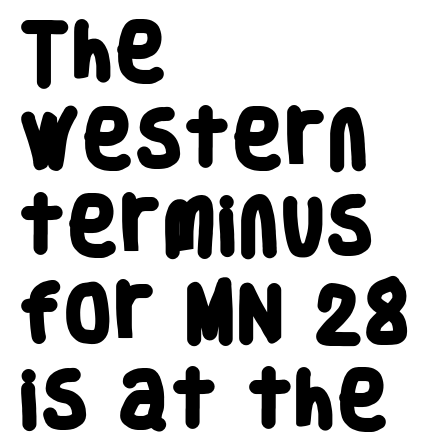
Q: Is the text bold? A: Yes.
Q: Is the typeface a serif or a sans-serif typeface? A: Sans-serif.
Q: Is the text underlined? A: No.
Q: How is the paragraph aligned? A: Left-aligned.
Q: Is the spacing between letters normal or unusually wide? A: Normal.
Q: Is the spacing between lines tight, normal or loose? A: Normal.
Q: Width (condensed, normal, or wide)? A: Condensed.
Q: Stroke contrast? A: Low.
Q: x-height? A: Large.
Q: Monospaced? A: No.
